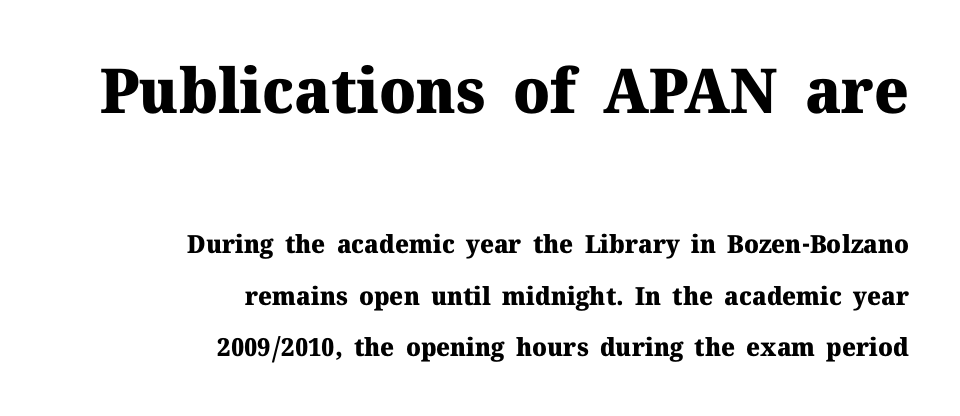
Q: Is the text bold? A: Yes.
Q: Is the text italic (slanted)? A: No, it is upright.
Q: Is the typeface a serif or a sans-serif typeface? A: Serif.
Q: Is the text underlined? A: No.
Q: How is the paragraph aligned? A: Right-aligned.
Q: Is the spacing between letters normal or unusually wide? A: Normal.
Q: Is the spacing between lines tight, normal or loose? A: Loose.
Q: Which block of text is set in a larger size, the first (top) or the second (bottom)? A: The first (top) one.
Q: Width (condensed, normal, or wide)? A: Normal.
Q: Stroke contrast? A: Medium.
Q: x-height? A: Medium.
Q: Monospaced? A: No.
